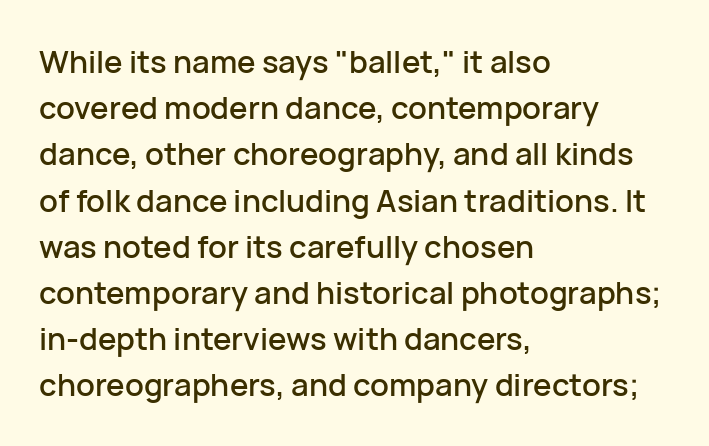
The image shows 31 px sans-serif type, upright; set left-aligned, normal line spacing (1.49x), normal letter spacing, not underlined; low stroke contrast and a medium x-height.
